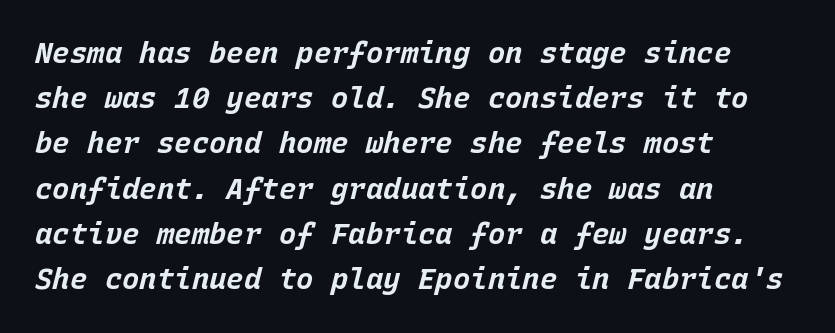
The image shows 29 px bold type, italic (leaning right), monospaced; set left-aligned, normal line spacing (1.56x), normal letter spacing, not underlined; low stroke contrast and a large x-height.
